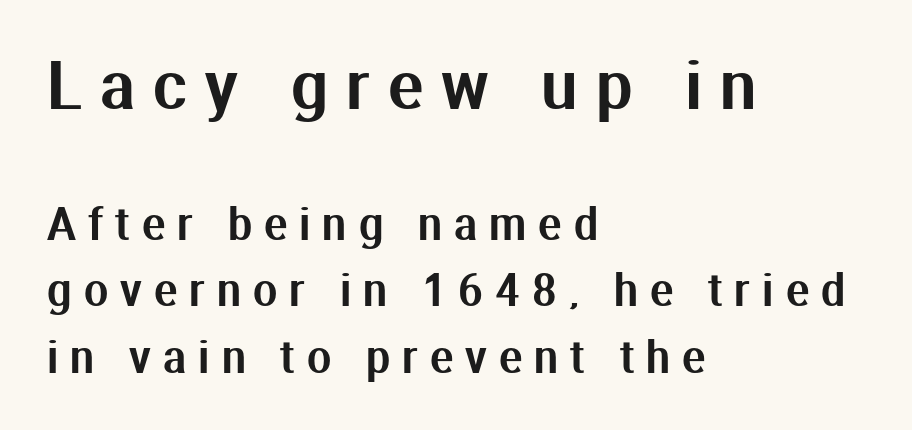
Alignment: flush left. The lettering stays uniformly vertical, giving the passage a roman look. Which of the two is more prominent by size? The first, at the top. The type is letterspaced generously, with wide tracking. Note the varied advance widths — an 'i' is clearly narrower than an 'm'.
